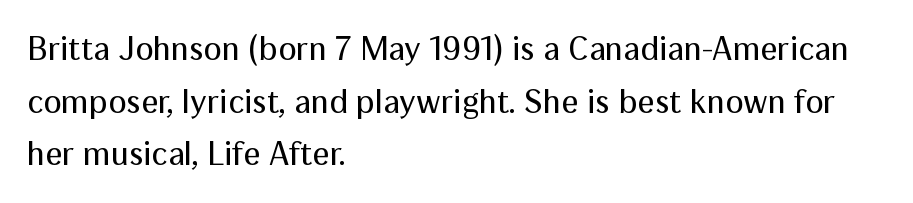
The image shows 34 px regular-weight sans-serif type, upright; set left-aligned, normal line spacing (1.55x), normal letter spacing, not underlined; medium stroke contrast and a medium x-height.
